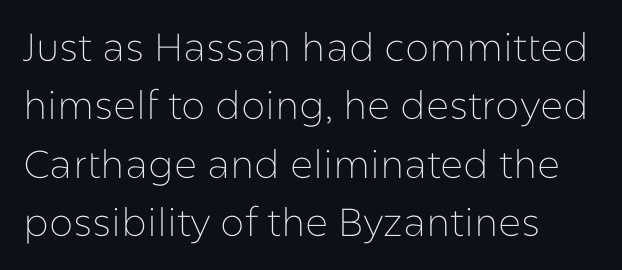
A sans-serif font was chosen for this passage. The face used here is proportionally spaced, like ordinary book or web type. Caption: multi-line text, flush left, ragged right. These lines were composed using upright roman letters. Plain, unruled lines of type.
